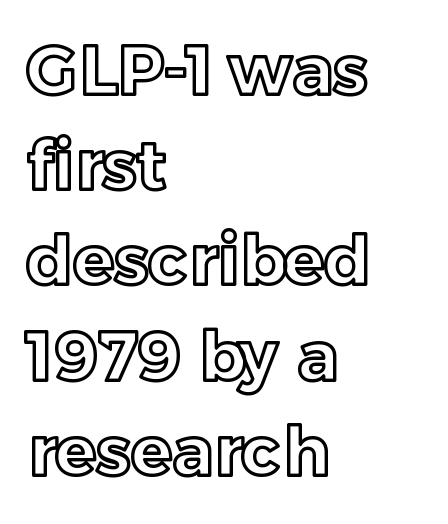
{"italic": "no", "width": "normal", "x_height": "medium", "monospaced": "no", "underline": "no", "align": "left", "line_spacing": "normal", "line_spacing_ratio": 1.4, "letter_spacing": "normal", "letter_spacing_em": 0.0, "glyph_px": 68}
